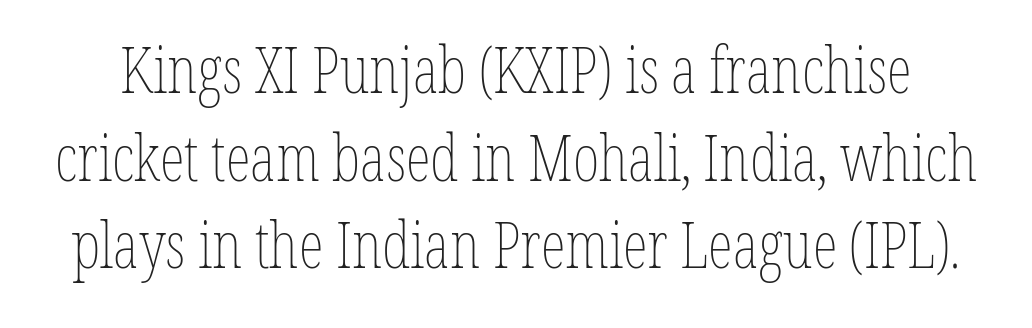
The image shows 64 px thin, condensed type, upright; set normal line spacing (1.37x), normal letter spacing, not underlined; low stroke contrast and a medium x-height.
